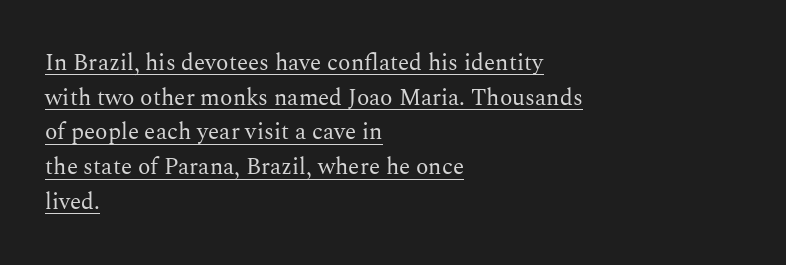
The horizontal fit of the characters is conventional and even. Horizontally, the lines are justified to the leading edge only. The block of text has a typical density, with ordinary space between rows. Does a line run under the words? Yes, clearly. This is not heavy type; no bold has been used. The letters stand upright; this is a roman face.
